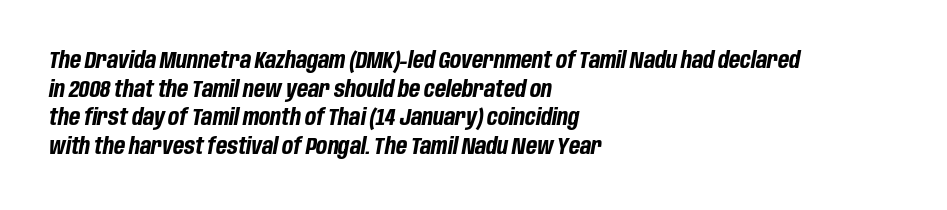
The passage shown is not underscored anywhere. Strokes here are thick enough to call this a true bold. Tracking here is standard; glyphs follow each other at the usual distance. Line starts are locked; line ends wander. This is oblique type, the kind used for emphasis or titles.
